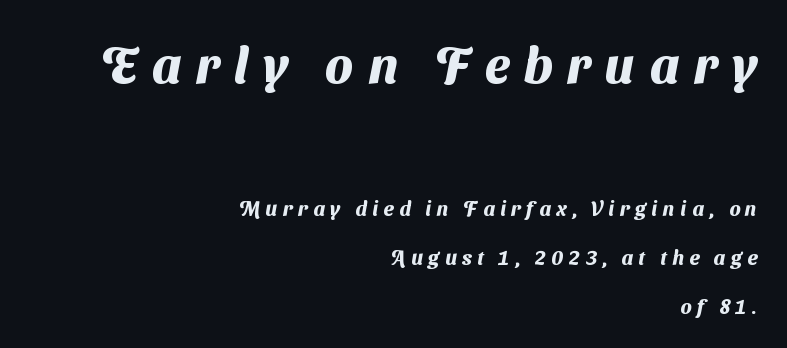
The paragraph shown leans on its right margin. Rule under the text: the space is simply empty. Large over small — that's the arrangement of the two blocks here. Typesetter's note: full bold, strokes at maximum text heaviness. A typesetter would call this heavily tracked-out type. The face used here is proportionally spaced, like ordinary book or web type.
